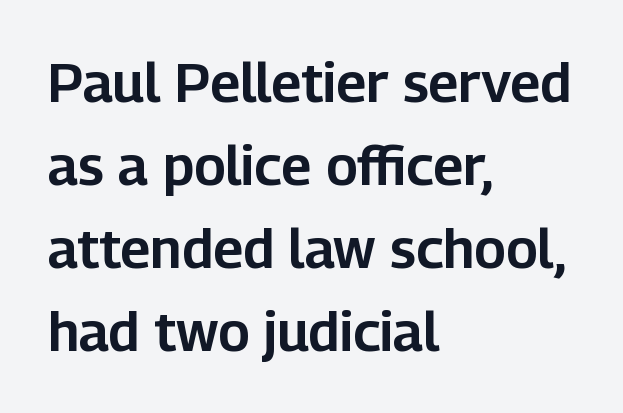
The image shows 55 px sans-serif type, upright; set left-aligned, normal line spacing (1.51x), normal letter spacing, not underlined; low stroke contrast and a medium x-height.
